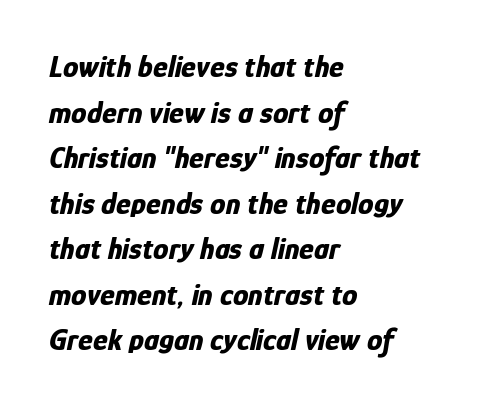
The image shows 31 px bold, condensed type, italic (leaning right); set left-aligned, normal line spacing (1.47x), normal letter spacing, not underlined; low stroke contrast and a medium x-height.
